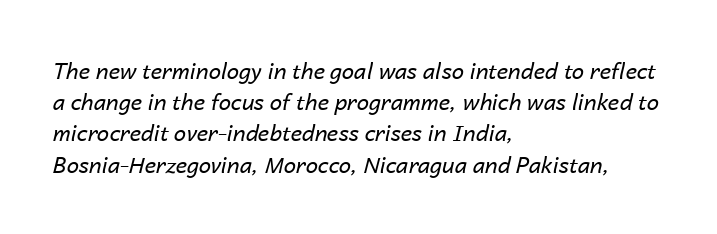
The rendering anchors every line to the left-hand side. Check under the words: just untouched page. Line spacing here is normal. The passage shown has conventional tracking throughout.
